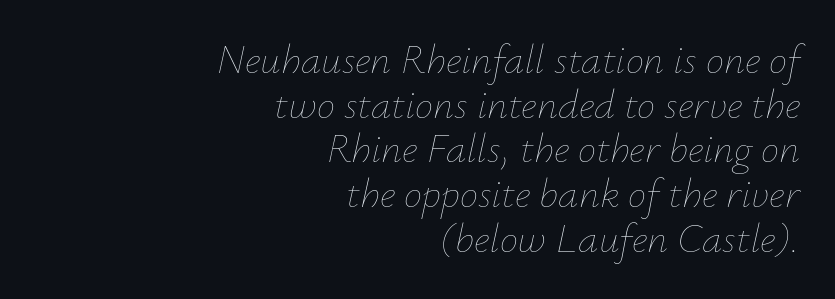
The image shows 41 px thin type, italic (leaning right); set right-aligned, tight line spacing (1.09x), normal letter spacing, not underlined; low stroke contrast and a small x-height.
